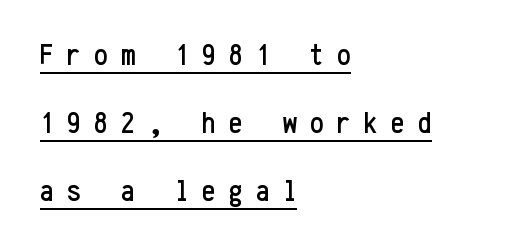
The image shows 31 px condensed sans-serif type, upright, monospaced; set left-aligned, loose line spacing (2.19x), unusually wide letter spacing (+0.42 em), underlined; low stroke contrast and a medium x-height.
